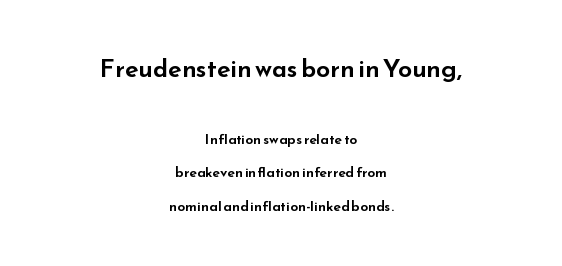
{"italic": "no", "underline": "no", "align": "center", "line_spacing": "loose", "line_spacing_ratio": 2.37, "letter_spacing": "normal", "letter_spacing_em": 0.0, "larger_block": "first", "size_ratio": 1.79, "glyph_px": 25}
